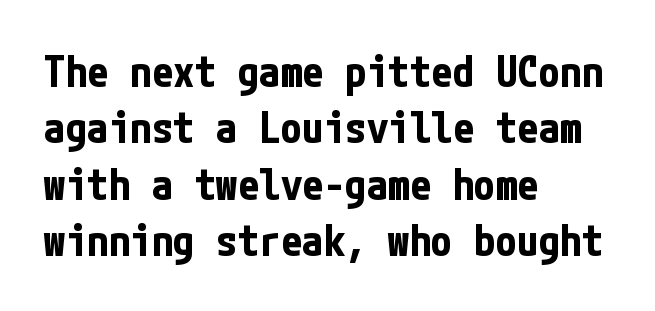
{"serif": "no", "italic": "no", "bold": "yes", "weight": "bold", "width": "condensed", "stroke_contrast": "low", "x_height": "medium", "underline": "no", "align": "left", "line_spacing": "normal", "line_spacing_ratio": 1.31, "letter_spacing": "normal", "letter_spacing_em": 0.0, "glyph_px": 43}
